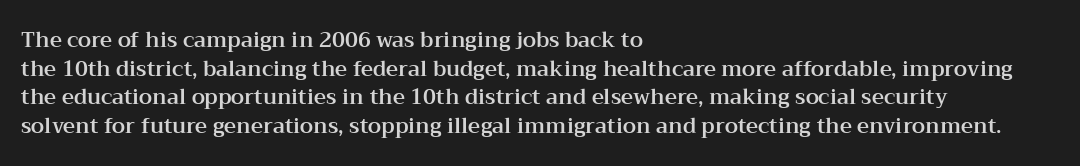
Q: Is the text italic (slanted)? A: No, it is upright.
Q: Is the text underlined? A: No.
Q: How is the paragraph aligned? A: Left-aligned.
Q: Is the spacing between letters normal or unusually wide? A: Normal.
Q: Is the spacing between lines tight, normal or loose? A: Normal.
